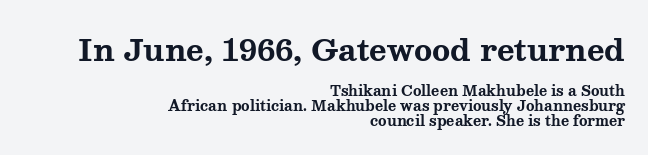
The image shows 30 px bold, wide serif type, upright; set right-aligned, tight line spacing (1.05x), normal letter spacing, not underlined; the first (top) block is 2.14x larger; medium stroke contrast and a medium x-height.
